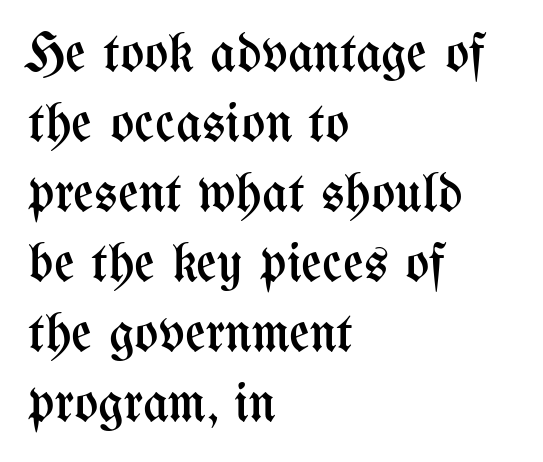
Q: Is the text bold? A: No.
Q: Is the text italic (slanted)? A: No, it is upright.
Q: Is the text underlined? A: No.
Q: How is the paragraph aligned? A: Left-aligned.
Q: Is the spacing between letters normal or unusually wide? A: Normal.
Q: Is the spacing between lines tight, normal or loose? A: Normal.
Q: Width (condensed, normal, or wide)? A: Condensed.
Q: Stroke contrast? A: Medium.
Q: x-height? A: Medium.
Q: Monospaced? A: No.
